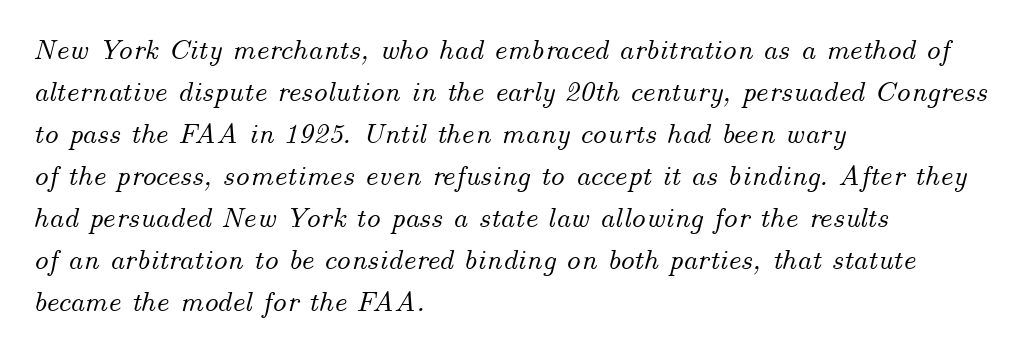
{"italic": "yes", "lean": "right", "slant_degrees": 14, "width": "normal", "stroke_contrast": "medium", "x_height": "small", "monospaced": "no", "underline": "no", "align": "left", "line_spacing": "normal", "line_spacing_ratio": 1.45, "letter_spacing": "normal", "letter_spacing_em": 0.0, "glyph_px": 29}
